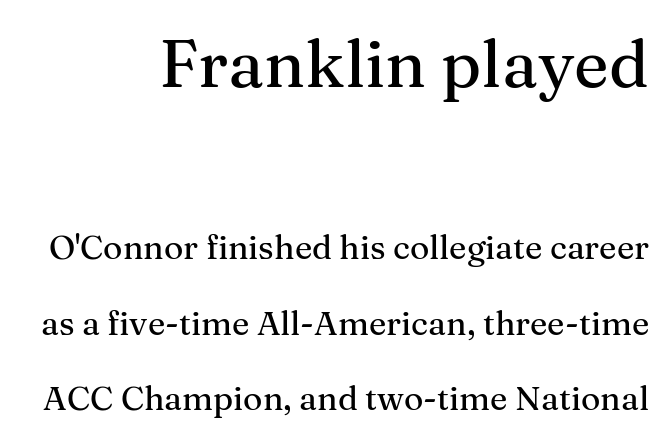
Q: Is the text italic (slanted)? A: No, it is upright.
Q: Is the typeface a serif or a sans-serif typeface? A: Serif.
Q: Is the text underlined? A: No.
Q: Is the spacing between letters normal or unusually wide? A: Normal.
Q: Is the spacing between lines tight, normal or loose? A: Loose.
Q: Which block of text is set in a larger size, the first (top) or the second (bottom)? A: The first (top) one.
Q: Width (condensed, normal, or wide)? A: Normal.
Q: Stroke contrast? A: Medium.
Q: x-height? A: Medium.
Q: Monospaced? A: No.
